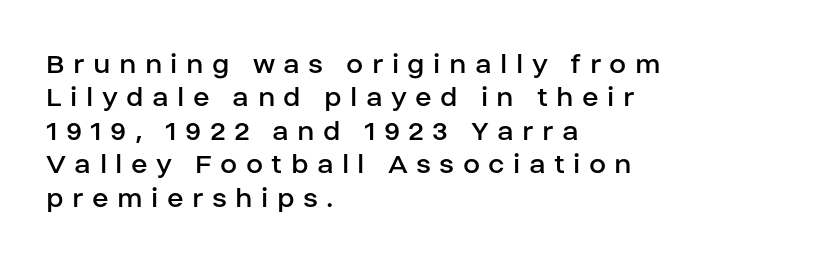
Rendered with straight, roman letterforms. What kind of face is this? One without serifs — a sans. The weight tops out at a normal text grade. The rendering anchors every line to the left-hand side. Letters rest on an invisible, unmarked baseline.
